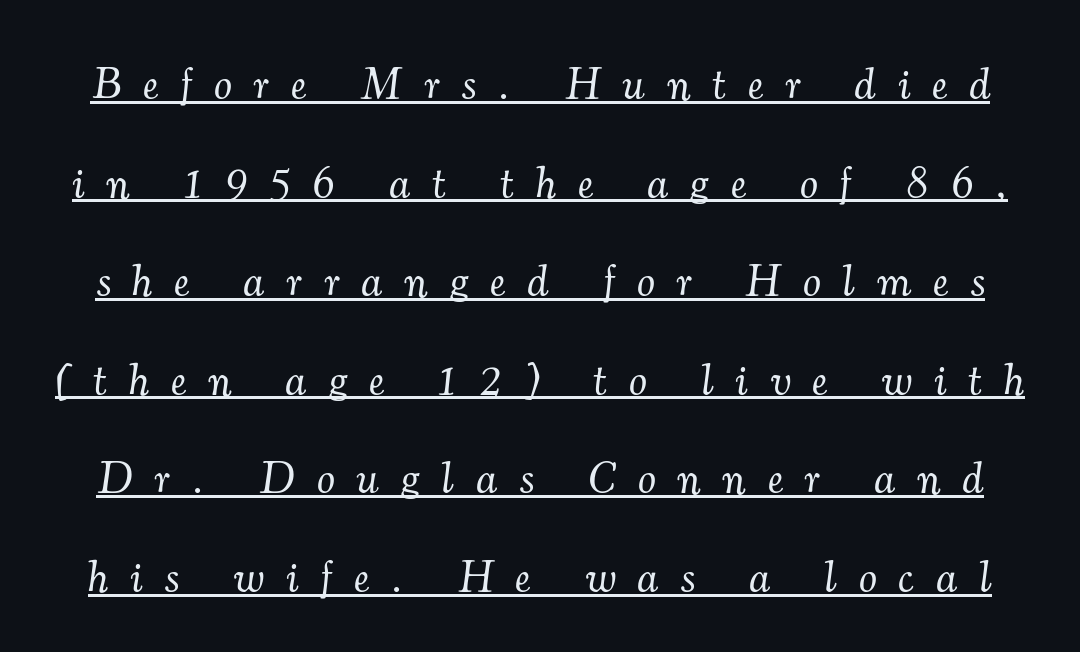
This block would shrink considerably if given ordinary leading; it's expanded now. Does the type have serifs? Yes, each stem ends in a small foot. The letterforms stand isolated, each surrounded by extra space. This is not heavy type; no bold has been used.
